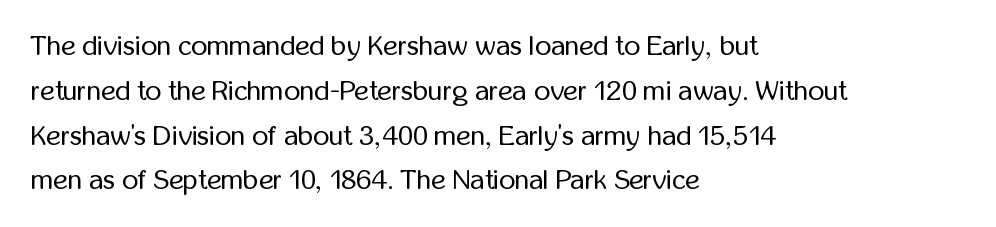
The image shows 28 px regular-weight, condensed sans-serif type, upright; set left-aligned, normal line spacing (1.6x), normal letter spacing, not underlined; low stroke contrast and a medium x-height.
